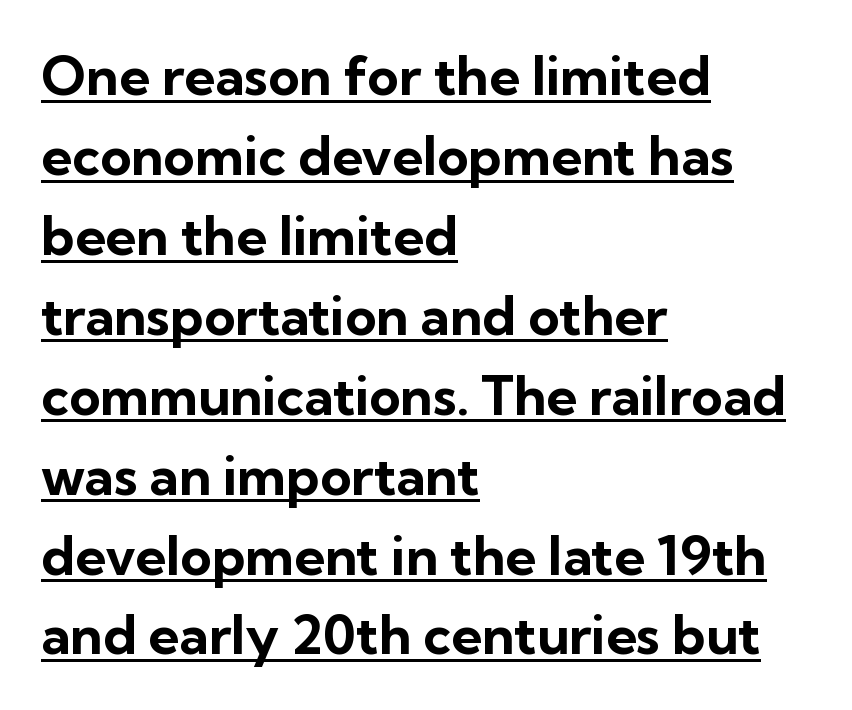
{"serif": "no", "italic": "no", "bold": "yes", "weight": "bold", "width": "normal", "stroke_contrast": "low", "x_height": "medium", "monospaced": "no", "underline": "yes", "align": "left", "line_spacing": "normal", "line_spacing_ratio": 1.48, "letter_spacing": "normal", "letter_spacing_em": 0.0, "glyph_px": 54}
